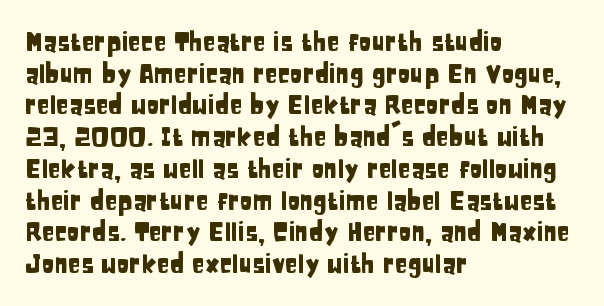
{"italic": "no", "underline": "no", "align": "left", "line_spacing_ratio": 1.22, "letter_spacing": "normal", "letter_spacing_em": 0.0, "glyph_px": 26}
